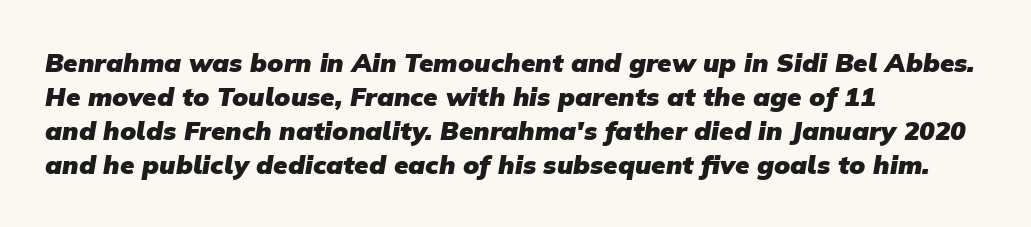
Every row of glyphs begins at an identical x-position on the left. The specimen omits any rule beneath the text block's lines. On the weight axis this lands at bold, roughly 700. Quick note: interline space is typical. Compared with typical body copy, the letter spacing here is the same.
